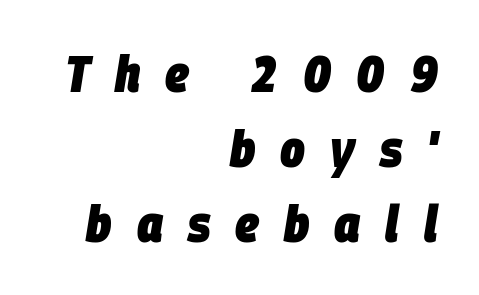
Q: Is the text bold? A: Yes.
Q: Is the text italic (slanted)? A: Yes, it leans right by about 9 degrees.
Q: Is the text underlined? A: No.
Q: How is the paragraph aligned? A: Right-aligned.
Q: Is the spacing between letters normal or unusually wide? A: Unusually wide.
Q: Is the spacing between lines tight, normal or loose? A: Normal.
Q: Width (condensed, normal, or wide)? A: Condensed.
Q: Stroke contrast? A: Low.
Q: x-height? A: Large.
Q: Monospaced? A: No.
